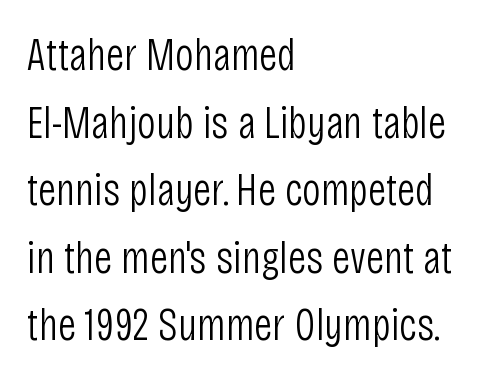
Q: Is the text bold? A: No.
Q: Is the text italic (slanted)? A: No, it is upright.
Q: Is the typeface a serif or a sans-serif typeface? A: Sans-serif.
Q: Is the text underlined? A: No.
Q: How is the paragraph aligned? A: Left-aligned.
Q: Is the spacing between letters normal or unusually wide? A: Normal.
Q: Is the spacing between lines tight, normal or loose? A: Normal.
Q: Width (condensed, normal, or wide)? A: Condensed.
Q: Stroke contrast? A: Low.
Q: x-height? A: Large.
Q: Monospaced? A: No.
